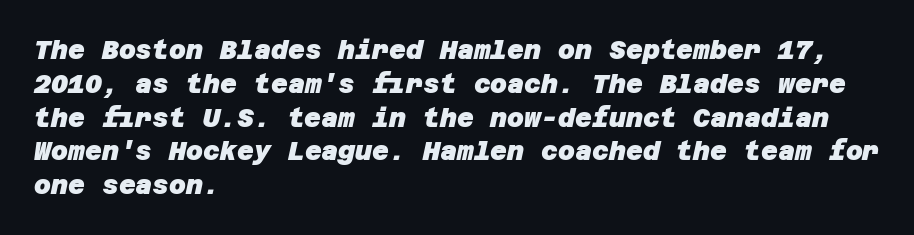
The image shows 26 px bold type; set left-aligned, normal line spacing (1.3x), normal letter spacing, not underlined.
